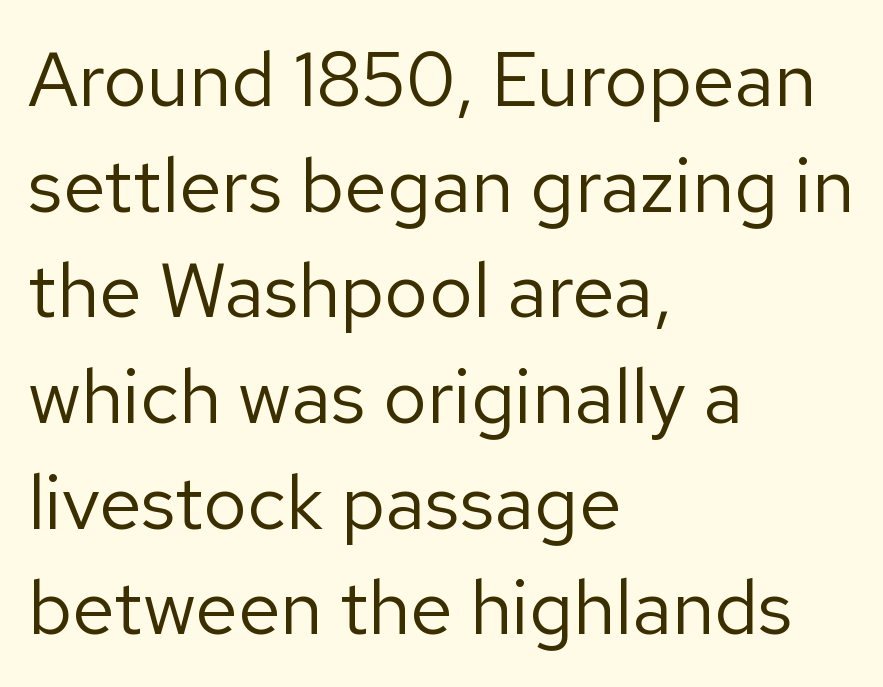
The image shows 76 px regular-weight sans-serif type, upright; set left-aligned, normal line spacing (1.39x), normal letter spacing, not underlined; low stroke contrast and a medium x-height.
